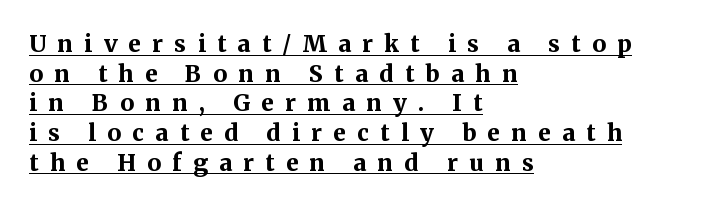
The image shows 23 px bold type, upright; set left-aligned, normal line spacing (1.29x), unusually wide letter spacing (+0.5 em), underlined.
